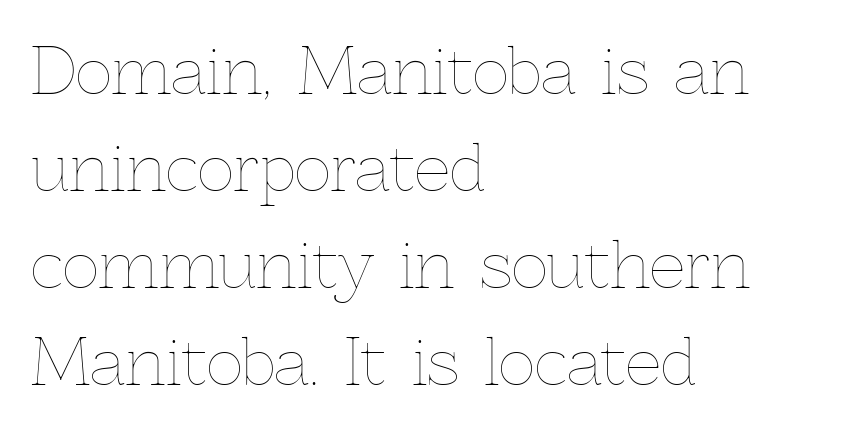
Q: Is the text bold? A: No.
Q: Is the text italic (slanted)? A: No, it is upright.
Q: Is the text underlined? A: No.
Q: How is the paragraph aligned? A: Left-aligned.
Q: Is the spacing between letters normal or unusually wide? A: Normal.
Q: Is the spacing between lines tight, normal or loose? A: Normal.
Q: Width (condensed, normal, or wide)? A: Normal.
Q: x-height? A: Medium.
Q: Monospaced? A: No.
